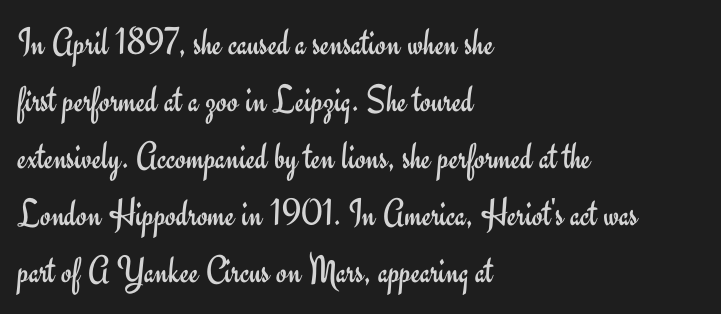
Q: Is the text bold? A: No.
Q: Is the text italic (slanted)? A: Yes.
Q: Is the typeface a serif or a sans-serif typeface? A: Sans-serif.
Q: Is the text underlined? A: No.
Q: How is the paragraph aligned? A: Left-aligned.
Q: Is the spacing between letters normal or unusually wide? A: Normal.
Q: Is the spacing between lines tight, normal or loose? A: Normal.
Q: Width (condensed, normal, or wide)? A: Normal.
Q: Stroke contrast? A: Low.
Q: x-height? A: Small.
Q: Monospaced? A: No.
